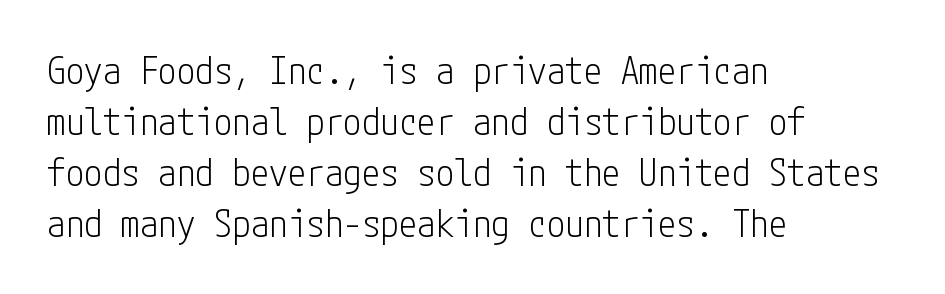
{"serif": "no", "italic": "no", "bold": "no", "weight": "light", "width": "condensed", "stroke_contrast": "low", "x_height": "medium", "underline": "no", "align": "left", "line_spacing": "normal", "line_spacing_ratio": 1.38, "letter_spacing": "normal", "letter_spacing_em": 0.0, "glyph_px": 37}
